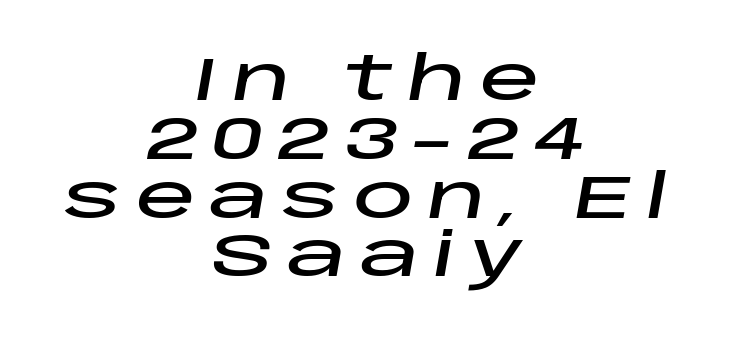
{"italic": "yes", "lean": "right", "slant_degrees": 10, "width": "wide", "stroke_contrast": "low", "x_height": "large", "monospaced": "no", "underline": "no", "align": "center", "line_spacing": "tight", "line_spacing_ratio": 0.98, "letter_spacing": "wide", "letter_spacing_em": 0.23, "glyph_px": 60}
